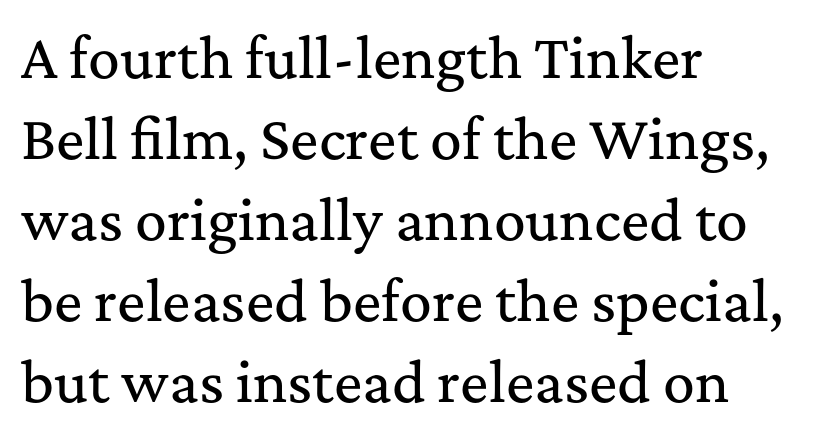
{"serif": "yes", "italic": "no", "width": "normal", "stroke_contrast": "medium", "x_height": "medium", "monospaced": "no", "underline": "no", "align": "left", "line_spacing": "normal", "line_spacing_ratio": 1.53, "letter_spacing": "normal", "letter_spacing_em": 0.0, "glyph_px": 53}
